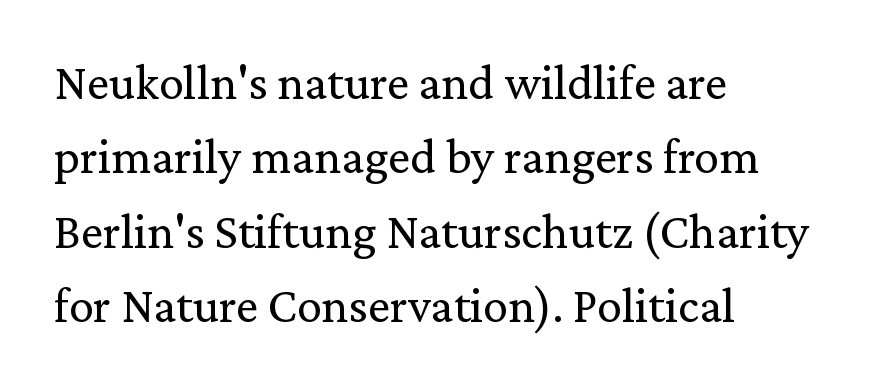
The image shows 50 px regular-weight serif type, upright; set left-aligned, normal line spacing (1.49x), normal letter spacing, not underlined; low stroke contrast and a medium x-height.
